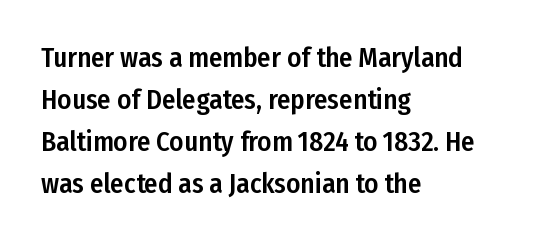
The image shows 27 px text type, upright; set left-aligned, normal line spacing (1.55x), normal letter spacing, not underlined.
